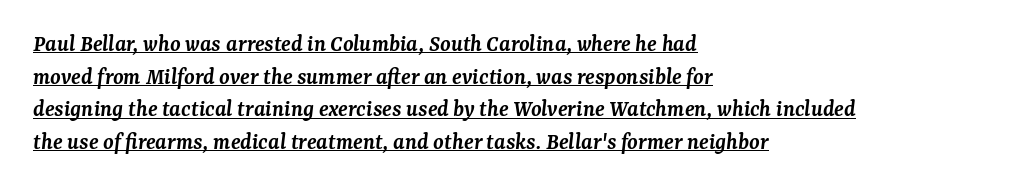
Q: Is the text bold? A: Semi-bold.
Q: Is the text italic (slanted)? A: Yes, it leans right by about 7 degrees.
Q: Is the text underlined? A: Yes.
Q: How is the paragraph aligned? A: Left-aligned.
Q: Is the spacing between letters normal or unusually wide? A: Normal.
Q: Is the spacing between lines tight, normal or loose? A: Normal.
